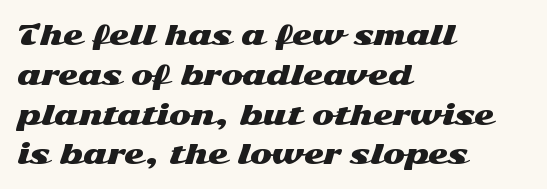
Q: Is the text italic (slanted)? A: Yes.
Q: Is the text underlined? A: No.
Q: How is the paragraph aligned? A: Left-aligned.
Q: Is the spacing between letters normal or unusually wide? A: Normal.
Q: Is the spacing between lines tight, normal or loose? A: Normal.
